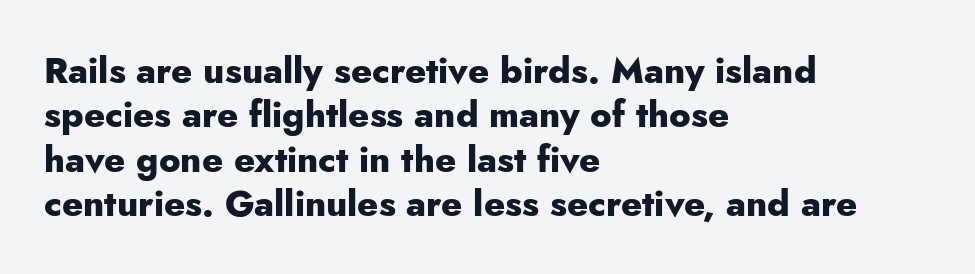
The image shows 36 px heavy sans-serif type, upright; set left-aligned, line spacing 1.23x, normal letter spacing, not underlined; low stroke contrast and a small x-height.
